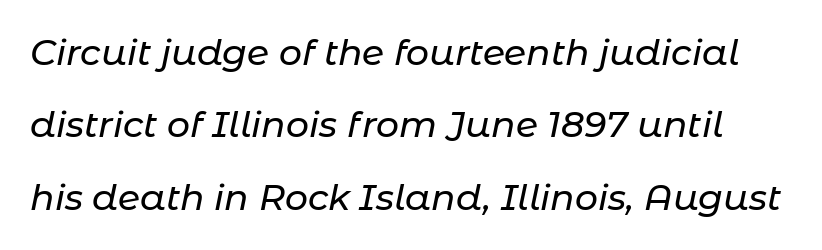
Q: Is the text italic (slanted)? A: Yes, it leans right by about 11 degrees.
Q: Is the text underlined? A: No.
Q: Is the spacing between letters normal or unusually wide? A: Normal.
Q: Is the spacing between lines tight, normal or loose? A: Loose.
Q: Width (condensed, normal, or wide)? A: Normal.
Q: Stroke contrast? A: Low.
Q: x-height? A: Medium.
Q: Monospaced? A: No.
